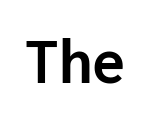
Posture: vertical. Caption: bold face, heavy strokes. The string is rendered with underlining switched off. The face used here is a sans, in the tradition of grotesques and geometrics. Observe the ordinary spacing: letters are neighbours, not strangers. Think of a typewriter: that constant character pitch is what you see here.
